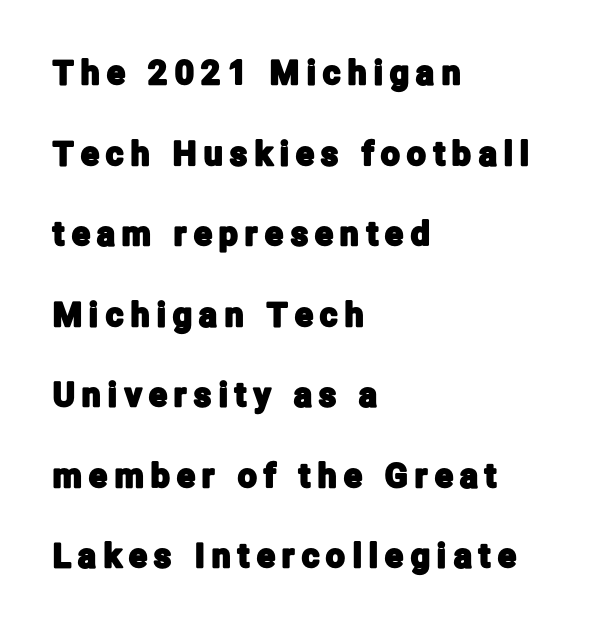
The image shows 33 px condensed sans-serif type, upright; set left-aligned, loose line spacing (2.44x), unusually wide letter spacing (+0.23 em), not underlined; low stroke contrast and a medium x-height.
